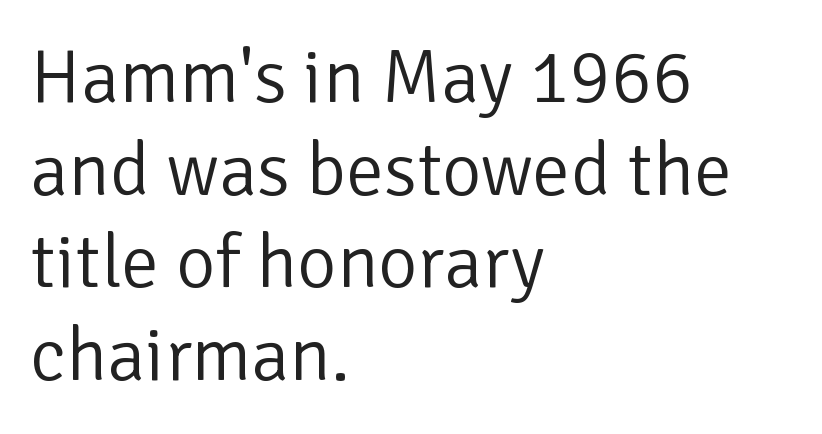
Q: Is the text bold? A: No.
Q: Is the text italic (slanted)? A: No, it is upright.
Q: Is the typeface a serif or a sans-serif typeface? A: Sans-serif.
Q: Is the text underlined? A: No.
Q: How is the paragraph aligned? A: Left-aligned.
Q: Is the spacing between letters normal or unusually wide? A: Normal.
Q: Width (condensed, normal, or wide)? A: Normal.
Q: Stroke contrast? A: Low.
Q: x-height? A: Medium.
Q: Monospaced? A: No.
